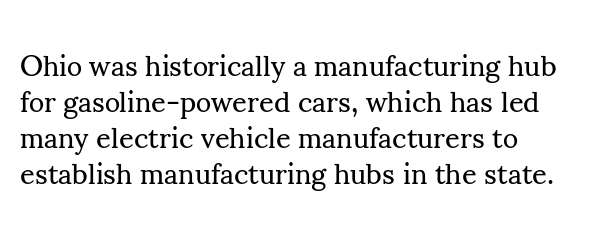
Q: Is the text bold? A: No.
Q: Is the text italic (slanted)? A: No, it is upright.
Q: Is the typeface a serif or a sans-serif typeface? A: Serif.
Q: Is the text underlined? A: No.
Q: How is the paragraph aligned? A: Left-aligned.
Q: Is the spacing between letters normal or unusually wide? A: Normal.
Q: Width (condensed, normal, or wide)? A: Normal.
Q: Stroke contrast? A: Medium.
Q: x-height? A: Small.
Q: Monospaced? A: No.
